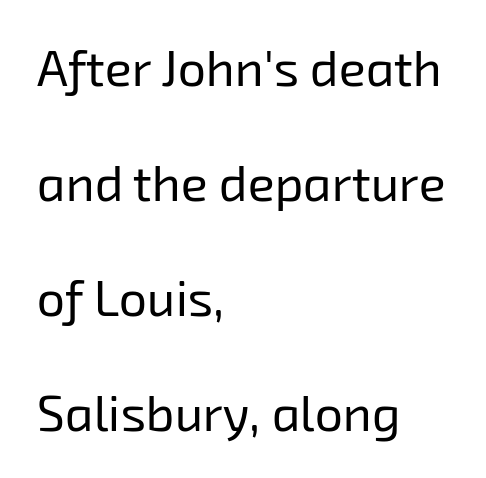
This reads as an unemphasized weight, regular at the heaviest. Honestly, the letter spacing is just normal — you wouldn't notice it. This rendering features lettering with no underline. Casual observation: everything's shoved over to the left.
